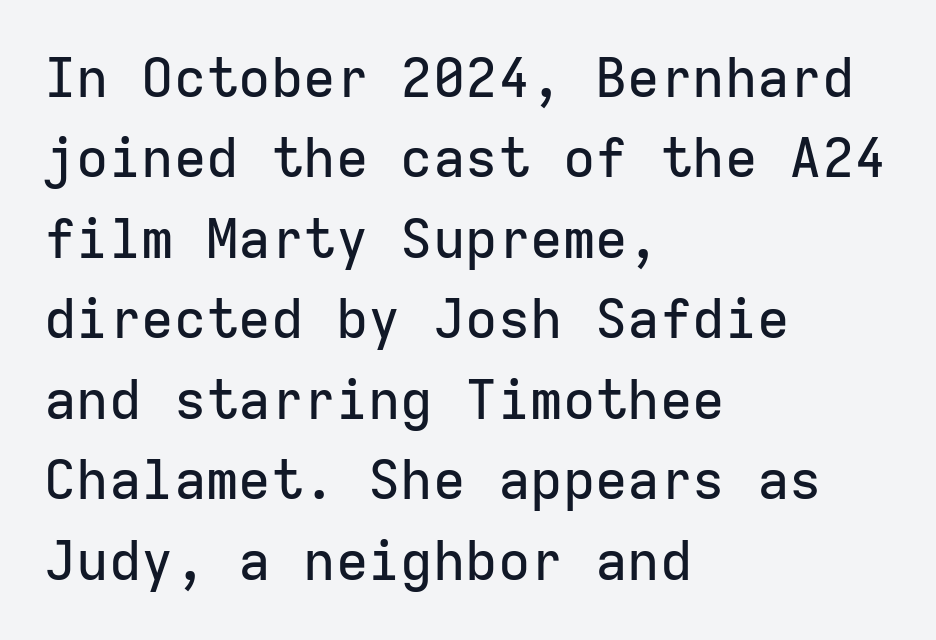
Has an underline been added? It has not. Ordinary non-slanted type is in use. Is this a fixed-width face? Yes — each glyph sits in an identical cell. The rendering anchors every line to the left-hand side.
